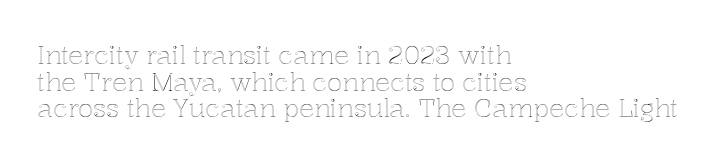
{"italic": "no", "underline": "no", "align": "left", "line_spacing": "tight", "line_spacing_ratio": 1.07, "letter_spacing": "normal", "letter_spacing_em": 0.0, "glyph_px": 25}
